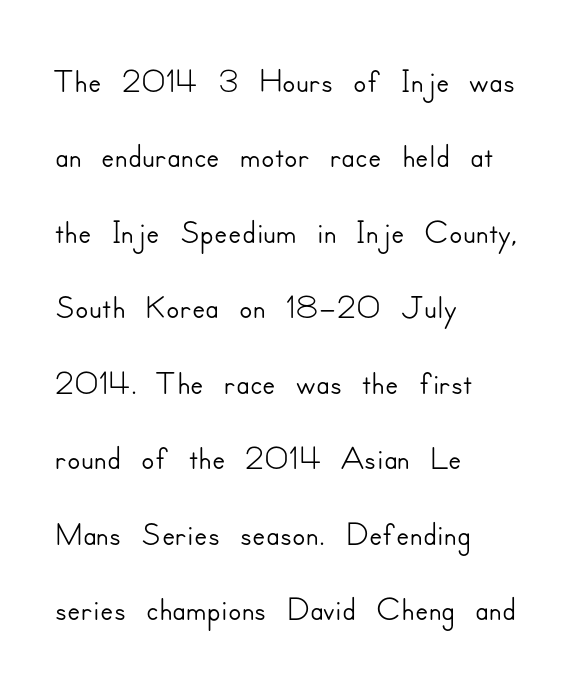
Q: Is the text italic (slanted)? A: No, it is upright.
Q: Is the typeface a serif or a sans-serif typeface? A: Sans-serif.
Q: Is the text underlined? A: No.
Q: How is the paragraph aligned? A: Left-aligned.
Q: Is the spacing between letters normal or unusually wide? A: Normal.
Q: Is the spacing between lines tight, normal or loose? A: Normal.
Q: Width (condensed, normal, or wide)? A: Normal.
Q: Stroke contrast? A: Low.
Q: x-height? A: Small.
Q: Monospaced? A: No.
